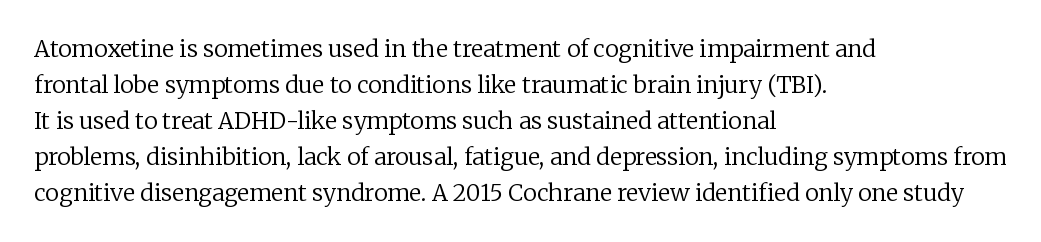
The image shows 23 px text type, upright; set left-aligned, normal line spacing (1.56x), normal letter spacing, not underlined.
